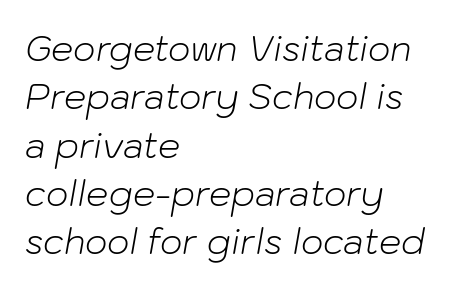
The image shows 35 px light type, italic (leaning right); set left-aligned, normal line spacing (1.38x), normal letter spacing, not underlined; low stroke contrast and a medium x-height.
